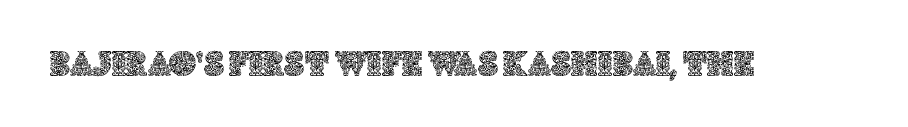
Underlining? Definitely not there. Varying glyph widths throughout — classic text-font behaviour. This is the regular roman posture of the typeface. A typesetter would call this zero additional tracking.
